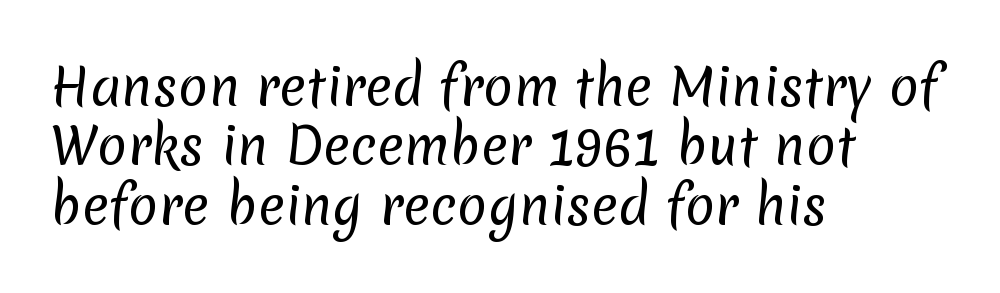
The image shows 50 px regular-weight sans-serif type; set left-aligned, line spacing 1.19x, normal letter spacing, not underlined; low stroke contrast and a medium x-height.
